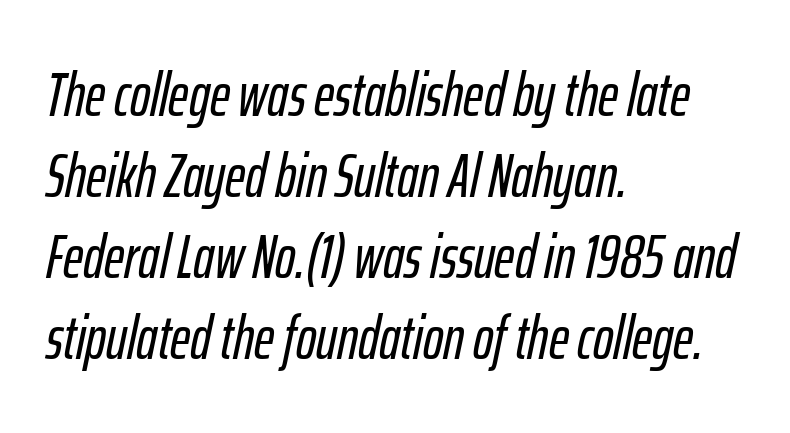
Plain, unruled lines of type. The space between consecutive lines is moderate. The ragged edge is on the right, which tells us the setting is flush left. There is no visible air inserted between adjacent glyphs. The text carries the slant typical of an italic or oblique font.
